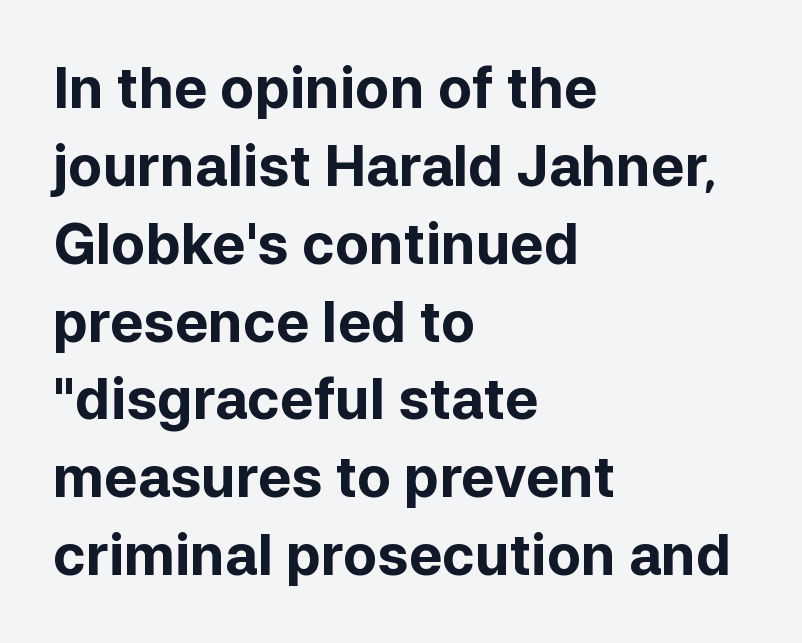
Unlike a traditional serif, this face leaves its strokes unadorned. Letter spacing: default. The rendering uses a bold face; every stroke is thick and dark. Think of a printed novel: that variable character pitch is what you see here. Typeset ragged right — the left edge is the straight one. Summary of vertical rhythm: regular, with standard interline spacing.
